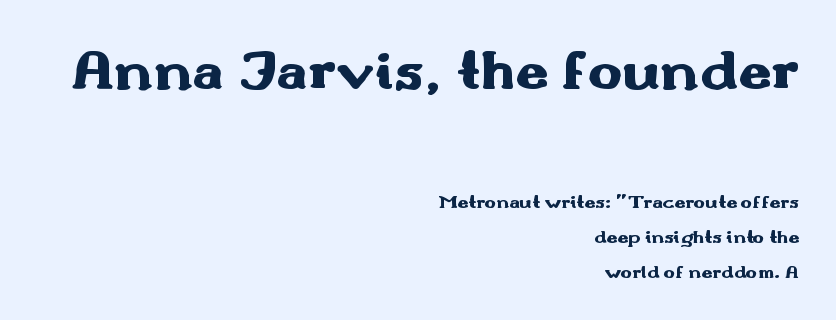
Q: Is the text bold? A: Yes.
Q: Is the text italic (slanted)? A: No, it is upright.
Q: Is the typeface a serif or a sans-serif typeface? A: Sans-serif.
Q: Is the text underlined? A: No.
Q: How is the paragraph aligned? A: Right-aligned.
Q: Is the spacing between letters normal or unusually wide? A: Normal.
Q: Which block of text is set in a larger size, the first (top) or the second (bottom)? A: The first (top) one.
Q: Width (condensed, normal, or wide)? A: Wide.
Q: Stroke contrast? A: Medium.
Q: x-height? A: Small.
Q: Monospaced? A: No.
